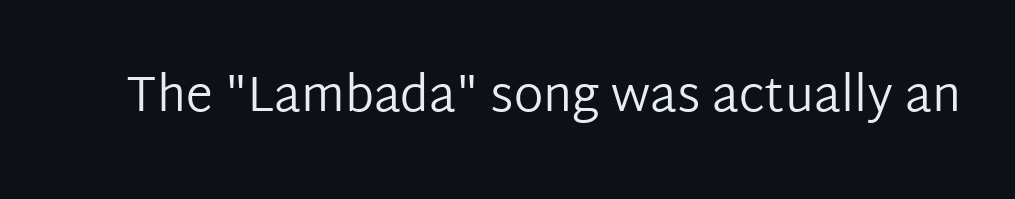
Each letter keeps its own natural width here, so spacing adapts to shape. The letters stand straight up with perfectly vertical stems. Heaviness? Minimal to ordinary, like unemphasized prose. The area under the type is left untouched. A typesetter would label this face a sans.
